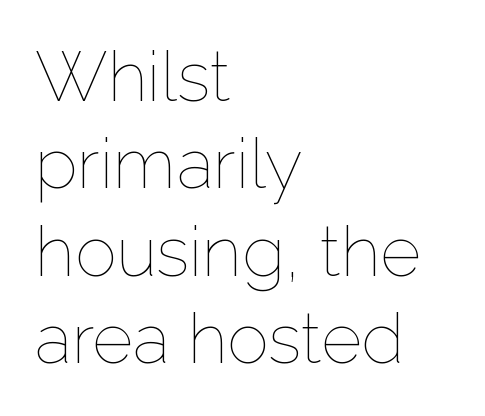
Q: Is the text bold? A: No.
Q: Is the text italic (slanted)? A: No, it is upright.
Q: Is the text underlined? A: No.
Q: How is the paragraph aligned? A: Left-aligned.
Q: Is the spacing between letters normal or unusually wide? A: Normal.
Q: Is the spacing between lines tight, normal or loose? A: Normal.
Q: Width (condensed, normal, or wide)? A: Normal.
Q: Stroke contrast? A: Low.
Q: x-height? A: Medium.
Q: Monospaced? A: No.
